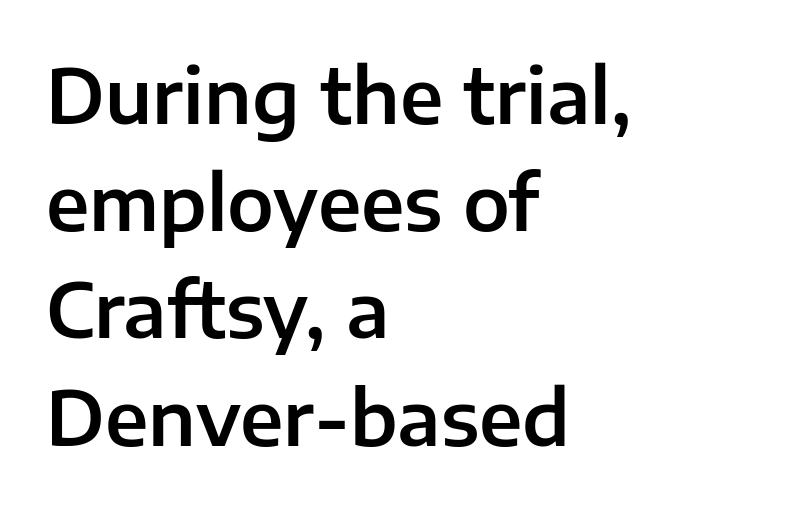
There is no visible air inserted between adjacent glyphs. Unlike a traditional serif, this face leaves its strokes unadorned. The baseline area is clear. The rag falls on the right side of this text block.
